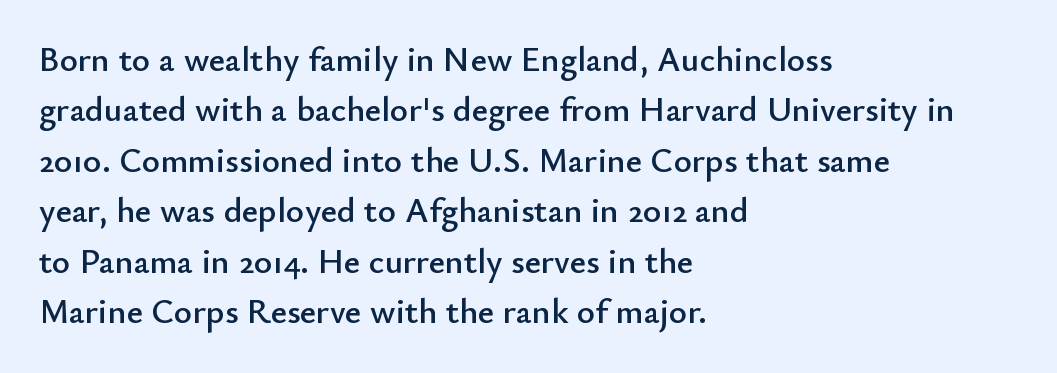
Q: Is the text italic (slanted)? A: No, it is upright.
Q: Is the typeface a serif or a sans-serif typeface? A: Sans-serif.
Q: Is the text underlined? A: No.
Q: How is the paragraph aligned? A: Left-aligned.
Q: Is the spacing between letters normal or unusually wide? A: Normal.
Q: Is the spacing between lines tight, normal or loose? A: Normal.
Q: Width (condensed, normal, or wide)? A: Normal.
Q: Stroke contrast? A: Low.
Q: x-height? A: Small.
Q: Monospaced? A: No.
